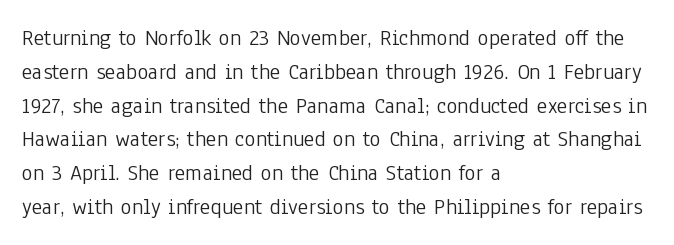
Q: Is the text bold? A: No.
Q: Is the text italic (slanted)? A: No, it is upright.
Q: Is the text underlined? A: No.
Q: How is the paragraph aligned? A: Left-aligned.
Q: Is the spacing between letters normal or unusually wide? A: Normal.
Q: Is the spacing between lines tight, normal or loose? A: Normal.
